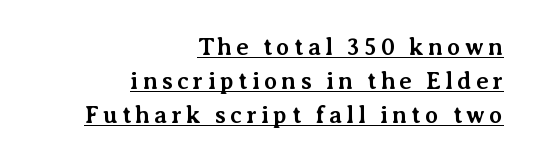
The image shows 24 px bold type, upright; set right-aligned, normal line spacing (1.41x), underlined.
